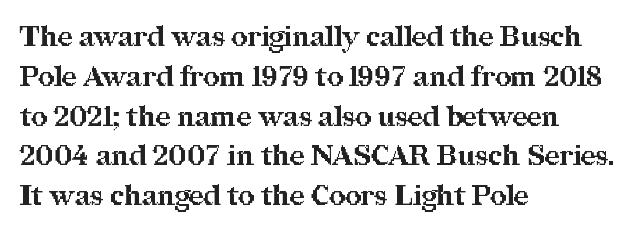
{"serif": "yes", "italic": "no", "bold": "yes", "weight": "bold", "width": "normal", "stroke_contrast": "medium", "x_height": "medium", "monospaced": "no", "underline": "no", "align": "left", "line_spacing": "normal", "line_spacing_ratio": 1.42, "letter_spacing": "normal", "letter_spacing_em": 0.0, "glyph_px": 28}
